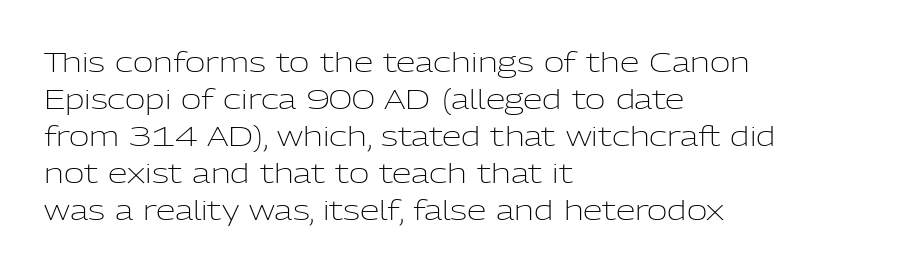
Descenders are the only things crossing below the line. The setting favours the left margin, as ordinary paragraphs usually do. The strokes are not fattened; the text isn't bold. Inter-character spacing is left at the font's built-in metrics.
